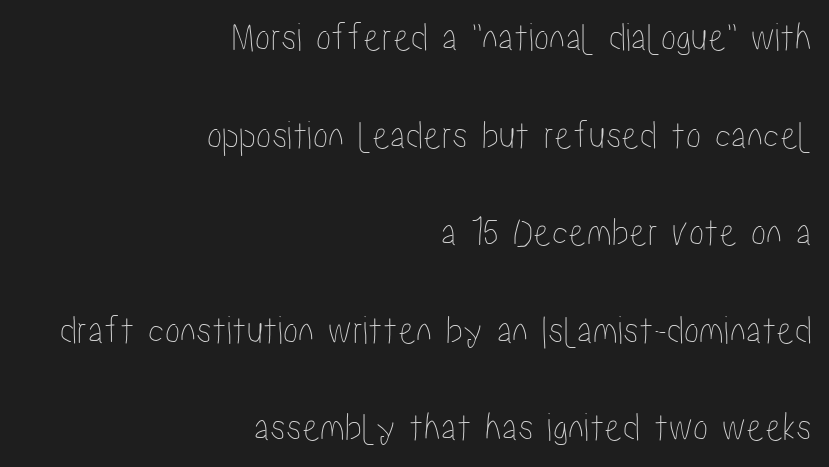
Note the varied advance widths — an 'i' is clearly narrower than an 'm'. Do the letters lean? They stand straight. The passage shown is not underscored anywhere. Notice how the passage keeps a crisp vertical edge on the right only. Rows of type keep a wide berth in the vertical direction.
